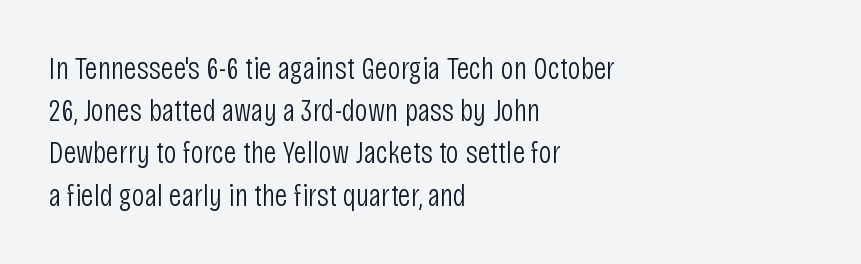
The image shows 32 px light, condensed sans-serif type, upright; set left-aligned, normal line spacing (1.32x), normal letter spacing, not underlined; low stroke contrast and a large x-height.
